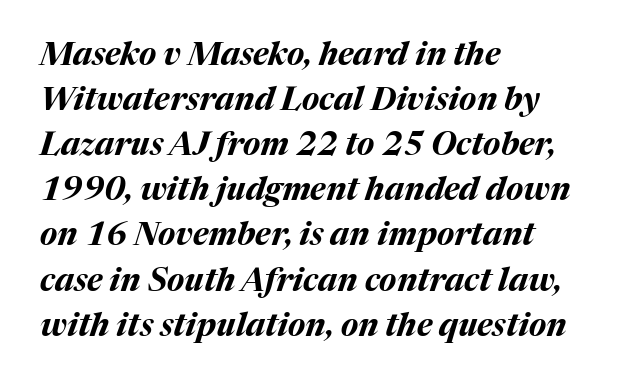
The zone under the glyphs is completely vacant. How heavy is the stroke? Heavy — this is a bold. The passage is arranged the way most books set body copy — flush left. The letters advance in unequal steps, a hallmark of proportional type. An italicized treatment has been applied to the whole sample. The letterforms sit shoulder to shoulder at normal distance.
